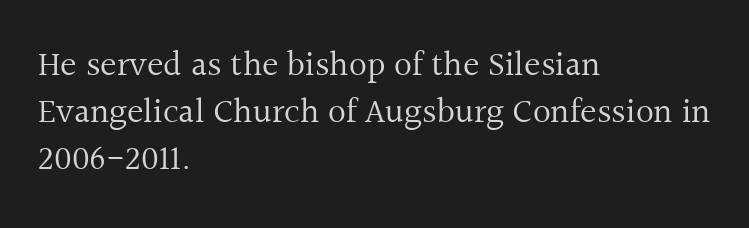
Q: Is the text bold? A: No.
Q: Is the text italic (slanted)? A: No, it is upright.
Q: Is the typeface a serif or a sans-serif typeface? A: Serif.
Q: Is the text underlined? A: No.
Q: How is the paragraph aligned? A: Left-aligned.
Q: Is the spacing between letters normal or unusually wide? A: Normal.
Q: Is the spacing between lines tight, normal or loose? A: Normal.
Q: Width (condensed, normal, or wide)? A: Normal.
Q: x-height? A: Medium.
Q: Monospaced? A: No.
